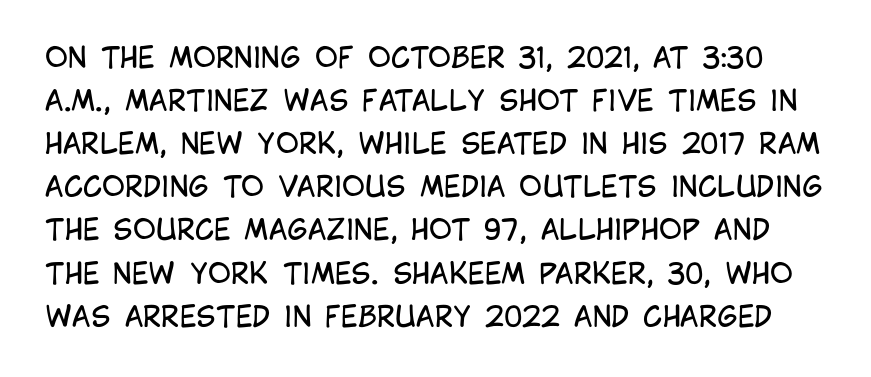
Q: Is the text bold? A: No.
Q: Is the text italic (slanted)? A: No, it is upright.
Q: Is the typeface a serif or a sans-serif typeface? A: Sans-serif.
Q: Is the text underlined? A: No.
Q: Is the spacing between letters normal or unusually wide? A: Normal.
Q: Is the spacing between lines tight, normal or loose? A: Normal.
Q: Width (condensed, normal, or wide)? A: Condensed.
Q: Stroke contrast? A: Low.
Q: x-height? A: Large.
Q: Monospaced? A: No.
